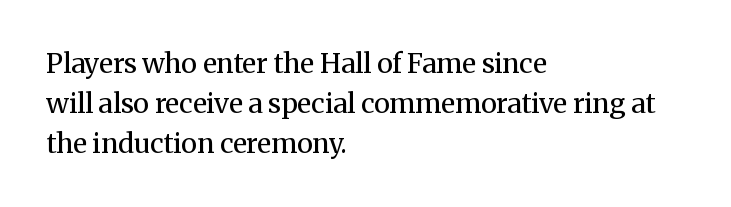
Italic: no, the glyphs are upright roman. Observe the ordinary spacing: letters are neighbours, not strangers. Line spacing here is normal. The zone under the glyphs is completely vacant. These lines stack with their left ends in a neat column.
